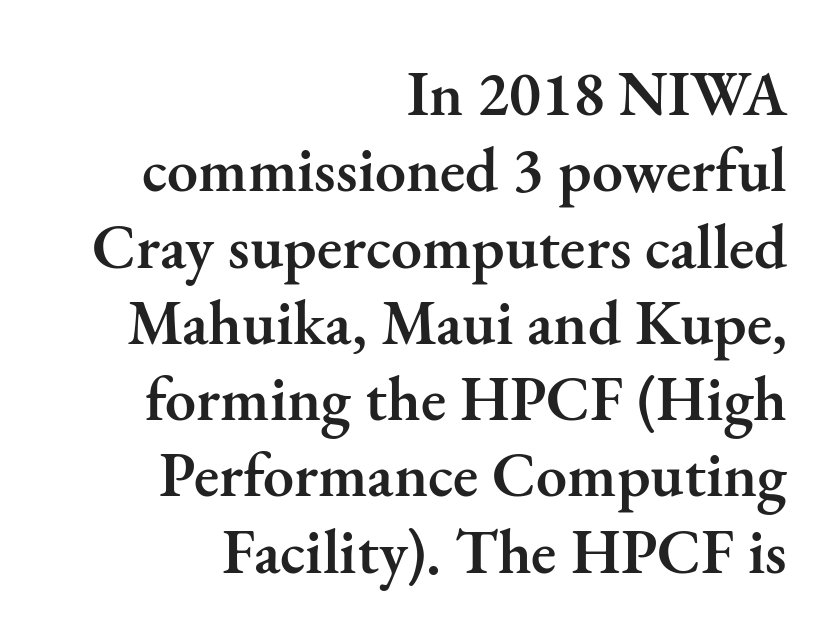
The image shows 62 px semibold serif type, upright; set right-aligned, line spacing 1.23x, normal letter spacing, not underlined; medium stroke contrast and a small x-height.
